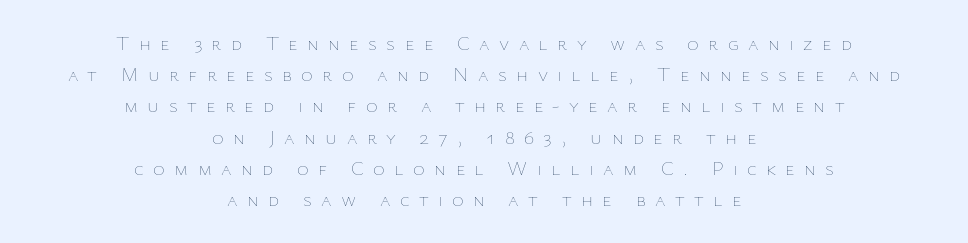
{"italic": "no", "bold": "no", "underline": "no", "align": "center", "line_spacing": "normal", "line_spacing_ratio": 1.56, "letter_spacing": "wide", "letter_spacing_em": 0.47, "glyph_px": 20}
